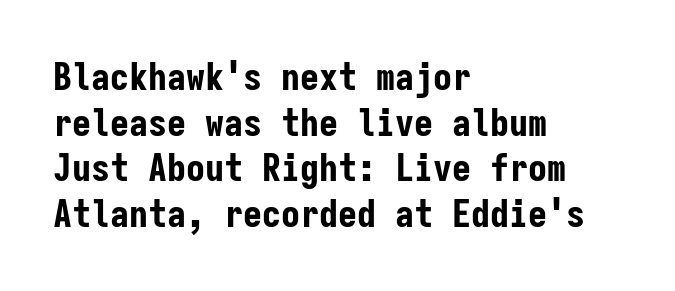
Q: Is the text bold? A: Yes.
Q: Is the text italic (slanted)? A: No, it is upright.
Q: Is the typeface a serif or a sans-serif typeface? A: Sans-serif.
Q: Is the text underlined? A: No.
Q: How is the paragraph aligned? A: Left-aligned.
Q: Is the spacing between letters normal or unusually wide? A: Normal.
Q: Width (condensed, normal, or wide)? A: Condensed.
Q: Stroke contrast? A: Low.
Q: x-height? A: Medium.
Q: Monospaced? A: Yes.
